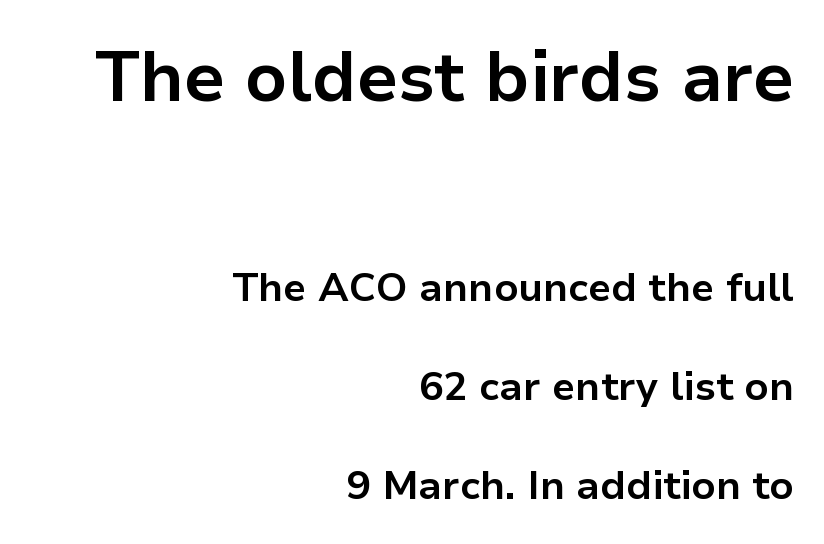
{"serif": "no", "italic": "no", "bold": "yes", "weight": "bold", "width": "normal", "stroke_contrast": "low", "x_height": "medium", "monospaced": "no", "underline": "no", "align": "right", "line_spacing": "loose", "line_spacing_ratio": 2.48, "letter_spacing": "normal", "letter_spacing_em": 0.0, "larger_block": "first", "size_ratio": 1.75, "glyph_px": 70}
